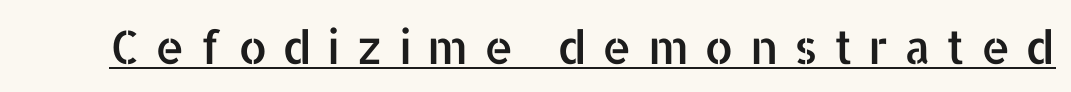
The image shows 46 px sans-serif type, upright; set unusually wide letter spacing (+0.34 em), underlined; low stroke contrast and a medium x-height.
